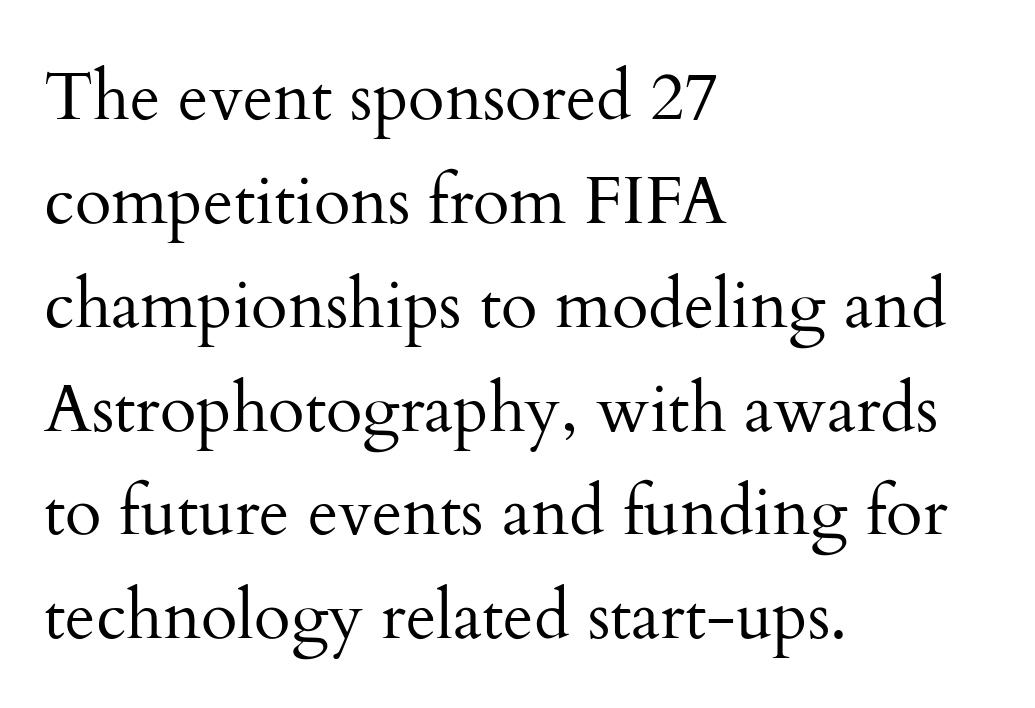
Underlining? Definitely not there. Note the varied advance widths — an 'i' is clearly narrower than an 'm'. In terms of leading, this rendering sits right in the middle. The type sits square on the baseline with zero lean. Caption: multi-line text, flush left, ragged right. Observe the ordinary spacing: letters are neighbours, not strangers.
